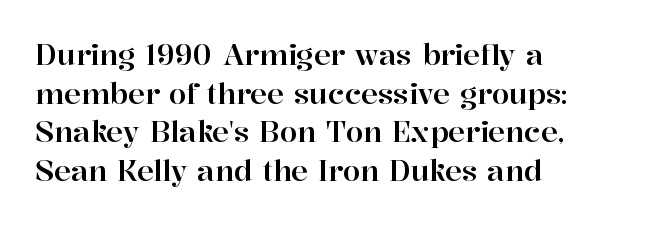
Q: Is the text italic (slanted)? A: No, it is upright.
Q: Is the typeface a serif or a sans-serif typeface? A: Serif.
Q: Is the text underlined? A: No.
Q: How is the paragraph aligned? A: Left-aligned.
Q: Is the spacing between letters normal or unusually wide? A: Normal.
Q: Is the spacing between lines tight, normal or loose? A: Normal.
Q: Width (condensed, normal, or wide)? A: Normal.
Q: Stroke contrast? A: High.
Q: x-height? A: Medium.
Q: Monospaced? A: No.
